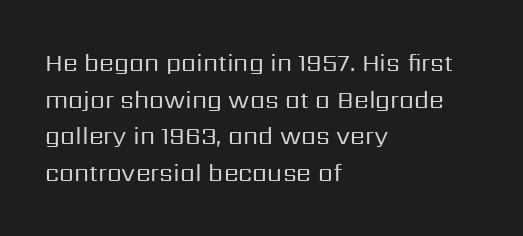
Q: Is the text bold? A: No.
Q: Is the text italic (slanted)? A: No, it is upright.
Q: Is the text underlined? A: No.
Q: How is the paragraph aligned? A: Left-aligned.
Q: Is the spacing between letters normal or unusually wide? A: Normal.
Q: Is the spacing between lines tight, normal or loose? A: Normal.
